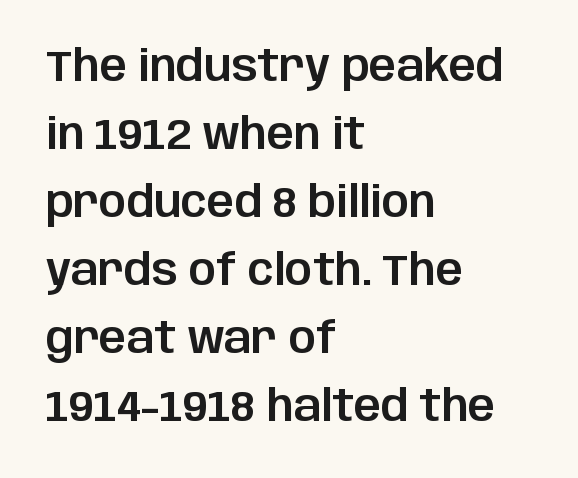
Q: Is the text italic (slanted)? A: No, it is upright.
Q: Is the typeface a serif or a sans-serif typeface? A: Sans-serif.
Q: Is the text underlined? A: No.
Q: How is the paragraph aligned? A: Left-aligned.
Q: Is the spacing between letters normal or unusually wide? A: Normal.
Q: Is the spacing between lines tight, normal or loose? A: Normal.
Q: Width (condensed, normal, or wide)? A: Normal.
Q: Stroke contrast? A: Low.
Q: x-height? A: Large.
Q: Monospaced? A: No.
